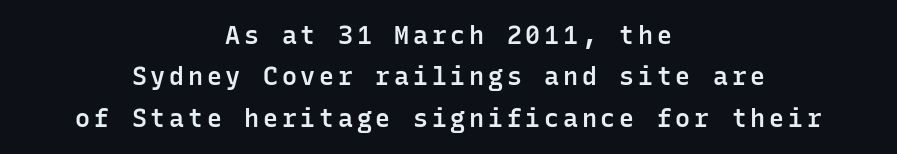
{"italic": "no", "bold": "semi", "underline": "no", "align": "center", "line_spacing": "normal", "line_spacing_ratio": 1.66, "glyph_px": 25}
